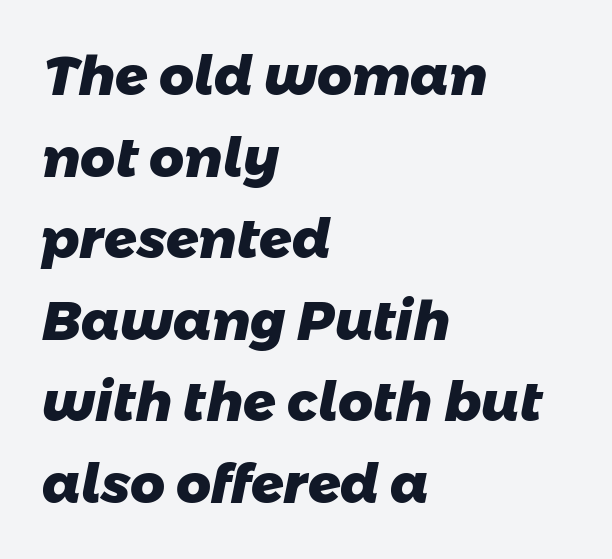
The image shows 54 px heavy sans-serif type; set left-aligned, normal line spacing (1.51x), normal letter spacing, not underlined; low stroke contrast and a medium x-height.
